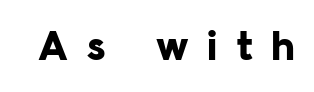
{"serif": "no", "italic": "no", "bold": "yes", "weight": "bold", "width": "normal", "stroke_contrast": "low", "x_height": "medium", "monospaced": "no", "underline": "no", "letter_spacing": "wide", "letter_spacing_em": 0.43, "glyph_px": 44}
